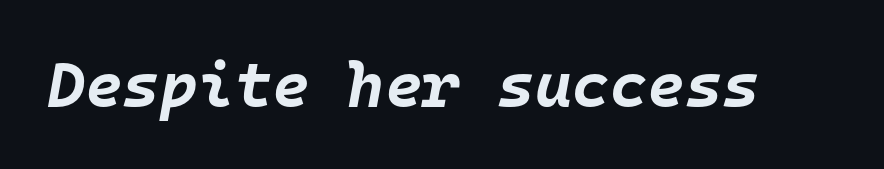
Q: Is the text bold? A: Yes.
Q: Is the text italic (slanted)? A: Yes, it leans right by about 10 degrees.
Q: Is the text underlined? A: No.
Q: Is the spacing between letters normal or unusually wide? A: Normal.
Q: Width (condensed, normal, or wide)? A: Normal.
Q: Stroke contrast? A: Low.
Q: x-height? A: Large.
Q: Monospaced? A: Yes.
